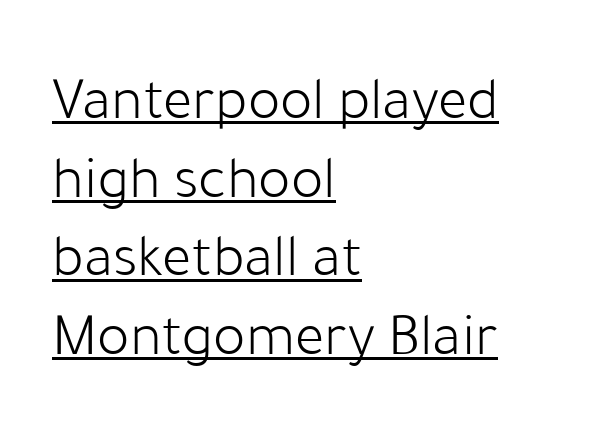
The image shows 61 px light sans-serif type, upright; set left-aligned, normal line spacing (1.29x), normal letter spacing, underlined; low stroke contrast and a medium x-height.
